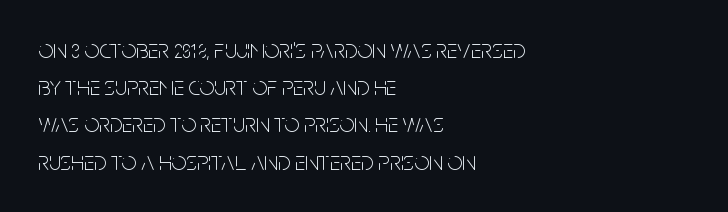
Q: Is the text bold? A: No.
Q: Is the text italic (slanted)? A: No, it is upright.
Q: Is the text underlined? A: No.
Q: How is the paragraph aligned? A: Left-aligned.
Q: Is the spacing between letters normal or unusually wide? A: Normal.
Q: Is the spacing between lines tight, normal or loose? A: Normal.
